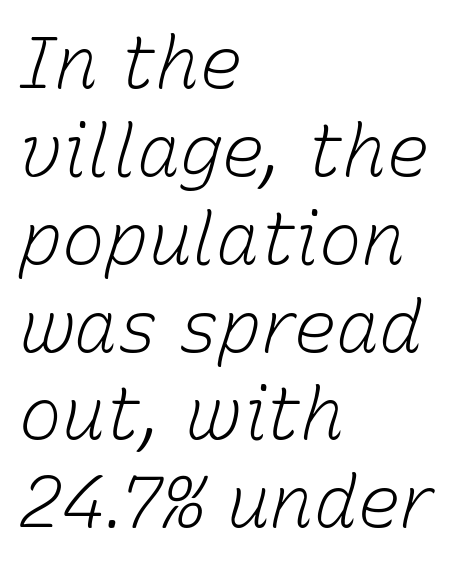
Characters follow at the spacing the type designer built in. Weight: not bold — regular or lighter. Italic? Definitely — the glyphs are oblique. Any mark beneath the type? The region is blank. Do the characters align in a grid? No, the font is proportional. The ragged edge is on the right, which tells us the setting is flush left.
